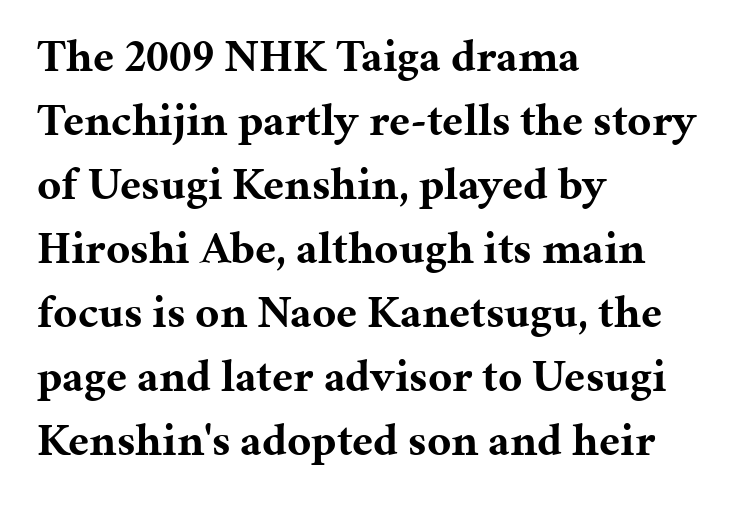
{"serif": "yes", "italic": "no", "bold": "yes", "weight": "bold", "width": "normal", "stroke_contrast": "medium", "x_height": "medium", "monospaced": "no", "underline": "no", "align": "left", "line_spacing": "normal", "line_spacing_ratio": 1.39, "letter_spacing": "normal", "letter_spacing_em": 0.0, "glyph_px": 46}
